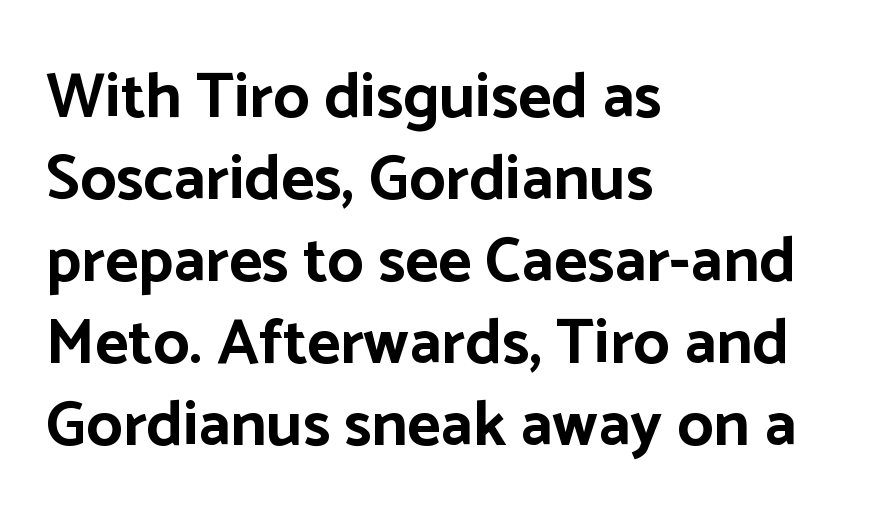
{"serif": "no", "italic": "no", "bold": "yes", "weight": "bold", "width": "normal", "stroke_contrast": "low", "x_height": "medium", "monospaced": "no", "underline": "no", "align": "left", "line_spacing": "normal", "line_spacing_ratio": 1.28, "letter_spacing": "normal", "letter_spacing_em": 0.0, "glyph_px": 64}
